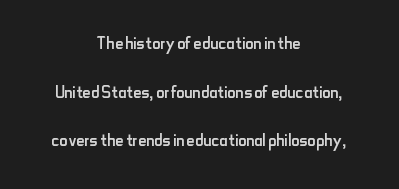
Q: Is the text bold? A: No.
Q: Is the text italic (slanted)? A: No, it is upright.
Q: Is the text underlined? A: No.
Q: How is the paragraph aligned? A: Centered.
Q: Is the spacing between letters normal or unusually wide? A: Normal.
Q: Is the spacing between lines tight, normal or loose? A: Loose.
